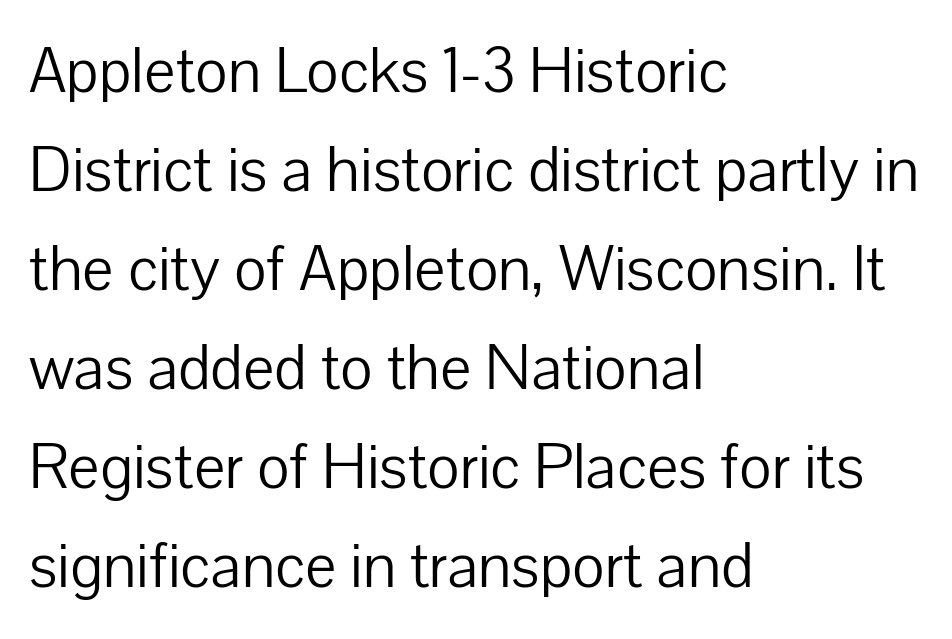
The image shows 66 px light sans-serif type, upright; set left-aligned, normal line spacing (1.5x), normal letter spacing, not underlined; low stroke contrast and a medium x-height.
